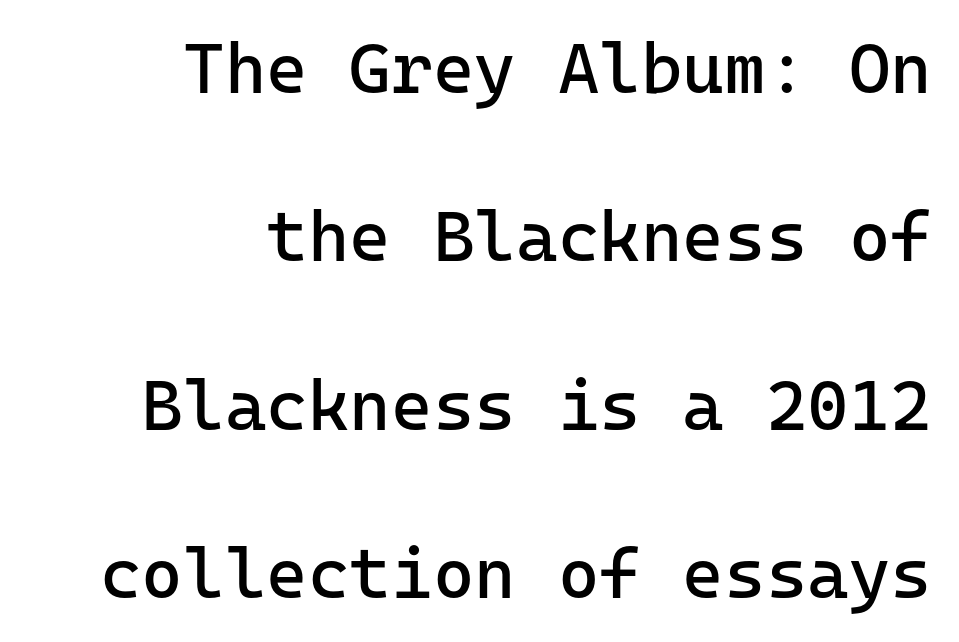
Descenders are the only things crossing below the line. Counters stay open thanks to moderate or lighter strokes. These lines were composed using upright roman letters. The paragraph shown leans on its right margin. Stroke terminals: plain, sans-serif.
